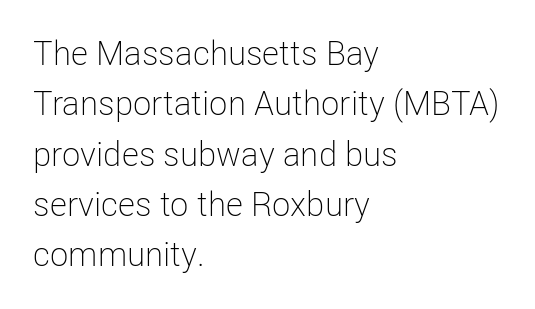
Q: Is the text bold? A: No.
Q: Is the text italic (slanted)? A: No, it is upright.
Q: Is the typeface a serif or a sans-serif typeface? A: Sans-serif.
Q: Is the text underlined? A: No.
Q: How is the paragraph aligned? A: Left-aligned.
Q: Is the spacing between letters normal or unusually wide? A: Normal.
Q: Is the spacing between lines tight, normal or loose? A: Normal.
Q: Width (condensed, normal, or wide)? A: Condensed.
Q: Stroke contrast? A: Low.
Q: x-height? A: Medium.
Q: Monospaced? A: No.
